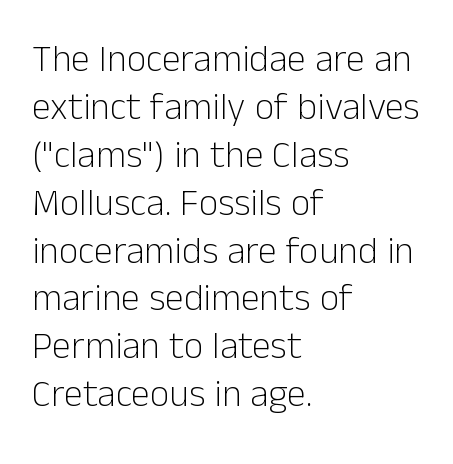
{"serif": "no", "italic": "no", "bold": "no", "weight": "light", "width": "normal", "stroke_contrast": "low", "x_height": "medium", "monospaced": "no", "underline": "no", "align": "left", "line_spacing": "normal", "line_spacing_ratio": 1.26, "letter_spacing": "normal", "letter_spacing_em": 0.0, "glyph_px": 38}
